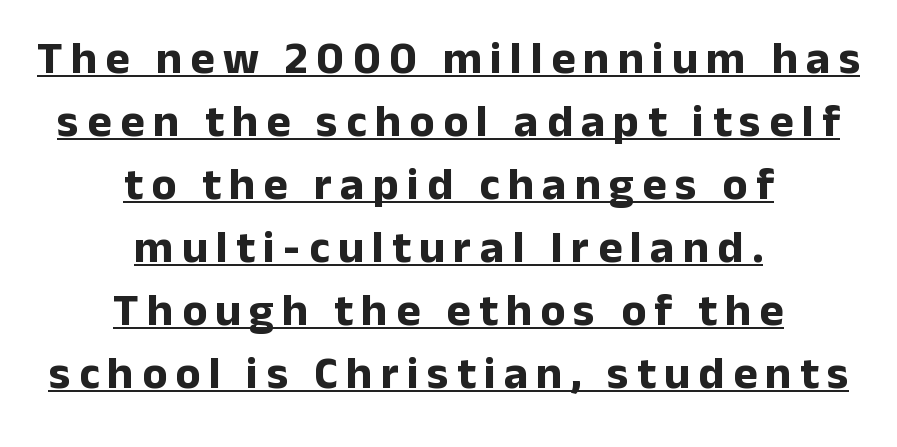
Q: Is the text bold? A: Yes.
Q: Is the text italic (slanted)? A: No, it is upright.
Q: Is the typeface a serif or a sans-serif typeface? A: Sans-serif.
Q: Is the text underlined? A: Yes.
Q: How is the paragraph aligned? A: Centered.
Q: Is the spacing between lines tight, normal or loose? A: Normal.
Q: Width (condensed, normal, or wide)? A: Normal.
Q: Stroke contrast? A: Low.
Q: x-height? A: Medium.
Q: Monospaced? A: No.
